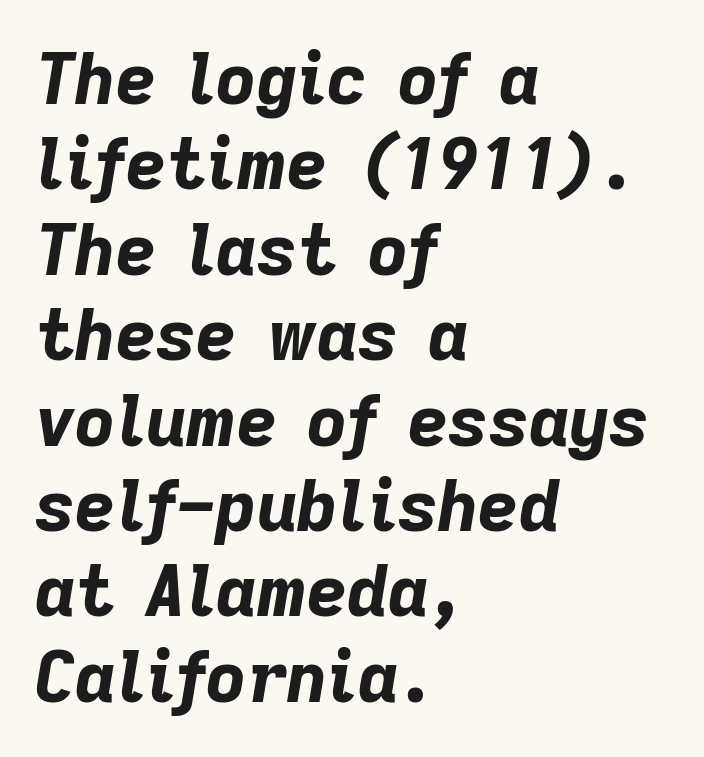
Q: Is the text bold? A: Yes.
Q: Is the text italic (slanted)? A: Yes, it leans right by about 9 degrees.
Q: Is the text underlined? A: No.
Q: How is the paragraph aligned? A: Left-aligned.
Q: Is the spacing between letters normal or unusually wide? A: Normal.
Q: Width (condensed, normal, or wide)? A: Normal.
Q: Stroke contrast? A: Low.
Q: x-height? A: Medium.
Q: Monospaced? A: No.
